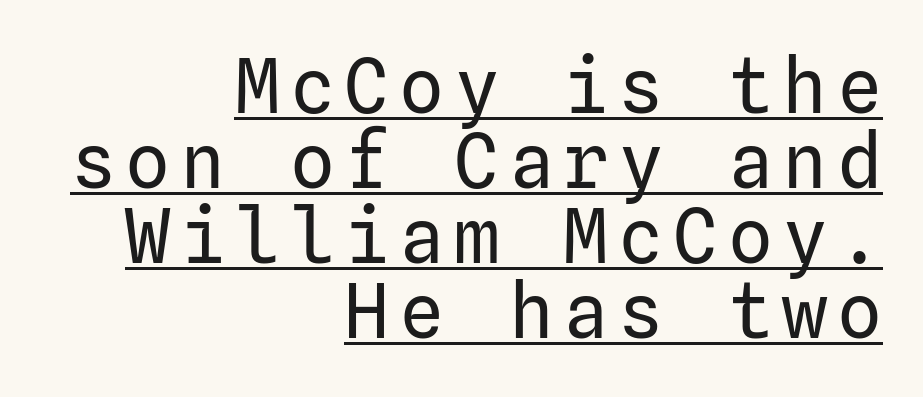
The image shows 75 px regular-weight sans-serif type, upright; set right-aligned, tight line spacing (1.0x), underlined; low stroke contrast and a medium x-height.
